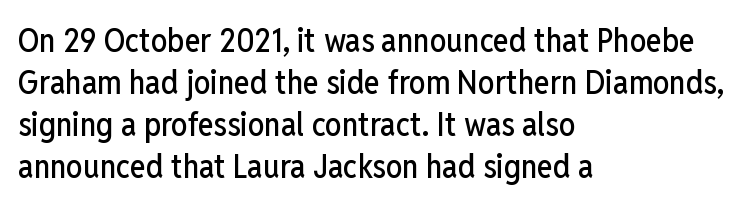
The image shows 33 px condensed sans-serif type, upright; set left-aligned, normal line spacing (1.27x), normal letter spacing, not underlined; low stroke contrast and a medium x-height.
